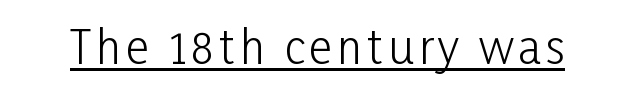
{"serif": "no", "italic": "no", "bold": "no", "weight": "light", "width": "condensed", "stroke_contrast": "low", "x_height": "medium", "monospaced": "no", "underline": "yes", "glyph_px": 45}
